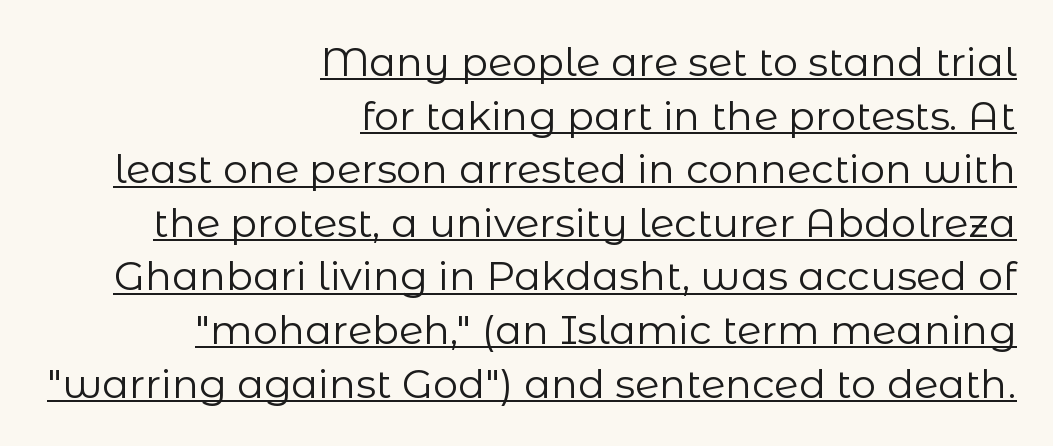
Check where the strokes stop: nothing finishes them off — pure sans. You could not count columns in this text — the font is proportionally spaced. Line ends are locked; line starts wander. The characters are drawn with everyday or finer stroke widths. You can tell it's not italic because the verticals are truly vertical.
